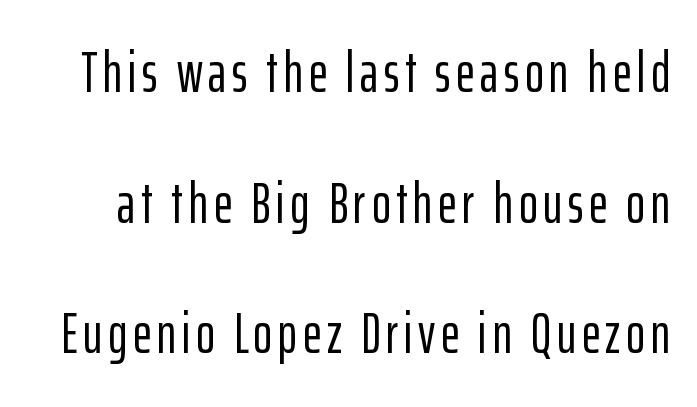
The image shows 57 px condensed sans-serif type, upright; set loose line spacing (2.29x), not underlined; low stroke contrast and a medium x-height.
